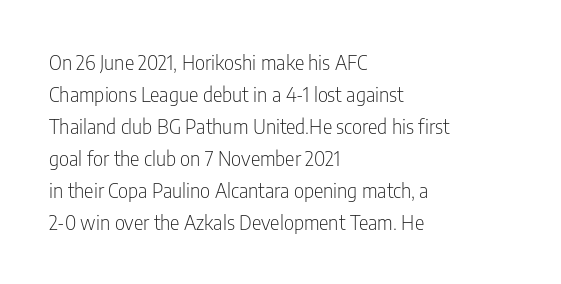
Caption: standard tracking, unaltered. The line-height multiplier appears to be the usual default. Type without underlining. This sample uses an upright cut, with every glyph sitting square on the baseline. This rendering uses left alignment, leaving the right contour irregular. The characters are drawn with everyday or finer stroke widths.
